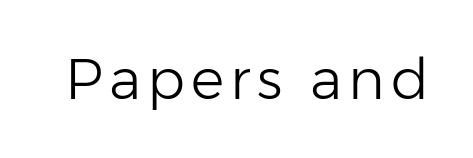
{"serif": "no", "italic": "no", "bold": "no", "weight": "light", "width": "normal", "stroke_contrast": "low", "x_height": "medium", "monospaced": "no", "underline": "no", "glyph_px": 56}
